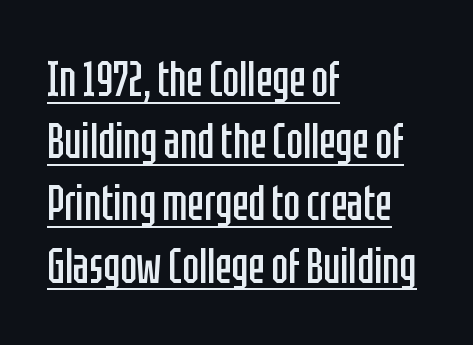
The image shows 49 px regular-weight, condensed sans-serif type, upright; set left-aligned, normal line spacing (1.27x), normal letter spacing, underlined; low stroke contrast and a large x-height.
